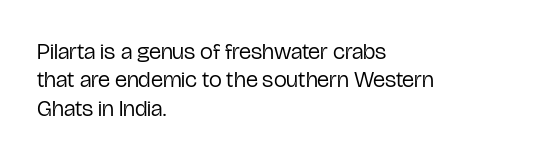
Nobody touched the tracking dial on this one. Visually the block forms a straight wall on the left and a jagged coastline on the right. Posture: upright roman. Beneath every word, the page is bare.
